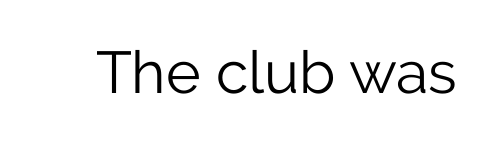
A sans-serif font was chosen for this passage. You could not count columns in this text — the font is proportionally spaced. The words here are not underlined. Tracking value appears to be zero — textbook default spacing. The lettering holds an erect, upright posture throughout. The passage shown is not bold in any degree.
